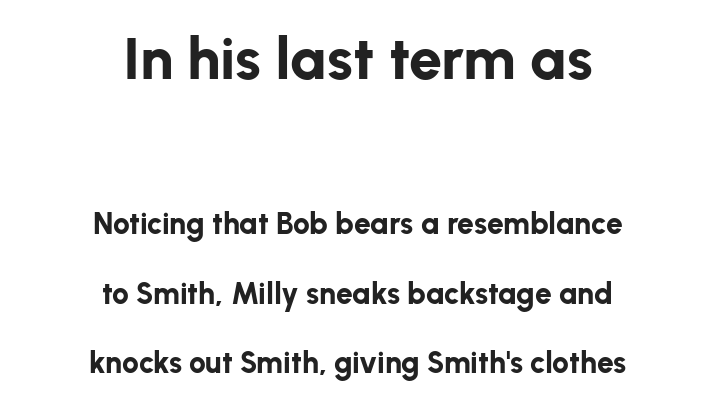
{"serif": "no", "italic": "no", "bold": "yes", "weight": "bold", "width": "normal", "stroke_contrast": "low", "x_height": "medium", "monospaced": "no", "underline": "no", "align": "center", "line_spacing": "loose", "line_spacing_ratio": 2.31, "letter_spacing": "normal", "letter_spacing_em": 0.0, "larger_block": "first", "size_ratio": 1.97, "glyph_px": 59}
